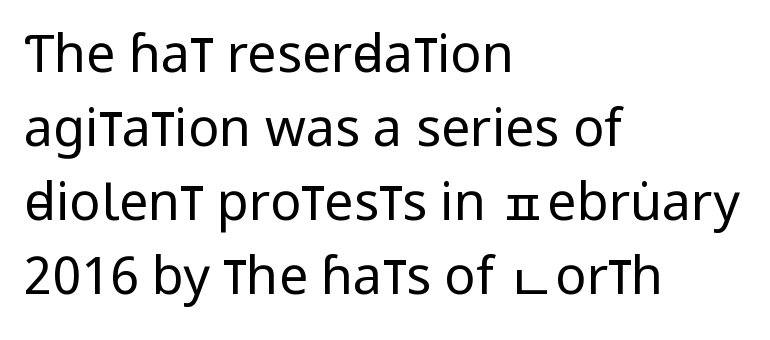
The image shows 52 px regular-weight, condensed sans-serif type, upright; set left-aligned, normal line spacing (1.42x), normal letter spacing, not underlined; low stroke contrast and a large x-height.
